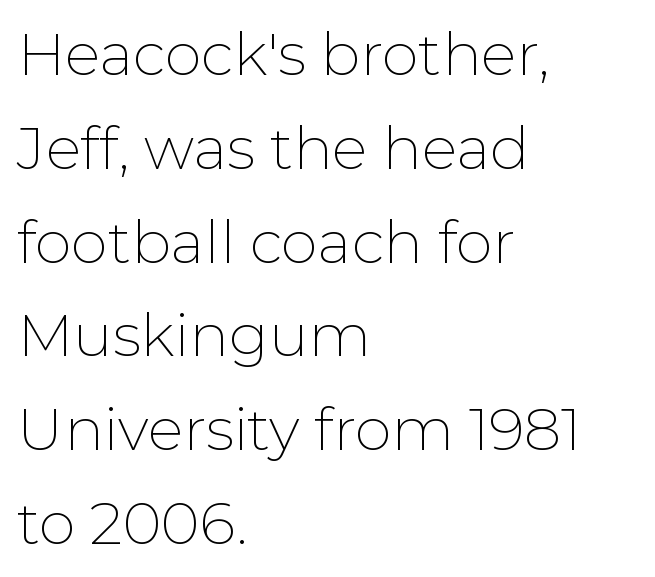
{"serif": "no", "italic": "no", "bold": "no", "weight": "thin", "width": "normal", "stroke_contrast": "low", "x_height": "medium", "monospaced": "no", "underline": "no", "align": "left", "line_spacing": "normal", "line_spacing_ratio": 1.59, "letter_spacing": "normal", "letter_spacing_em": 0.0, "glyph_px": 59}
